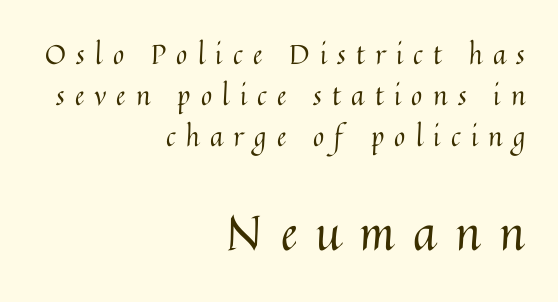
Q: Is the text bold? A: No.
Q: Is the text italic (slanted)? A: Yes.
Q: Is the text underlined? A: No.
Q: How is the paragraph aligned? A: Right-aligned.
Q: Is the spacing between letters normal or unusually wide? A: Unusually wide.
Q: Is the spacing between lines tight, normal or loose? A: Normal.
Q: Which block of text is set in a larger size, the first (top) or the second (bottom)? A: The second (bottom) one.
Q: Width (condensed, normal, or wide)? A: Normal.
Q: Stroke contrast? A: Medium.
Q: x-height? A: Medium.
Q: Monospaced? A: No.
